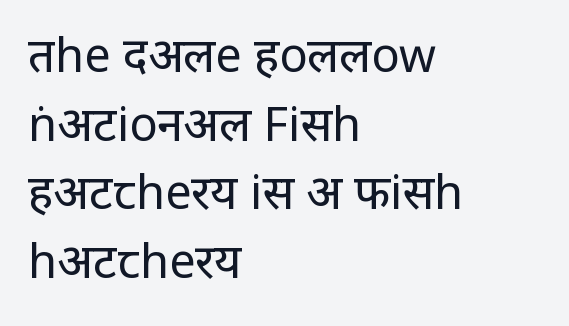
Q: Is the text bold? A: No.
Q: Is the text italic (slanted)? A: No, it is upright.
Q: Is the typeface a serif or a sans-serif typeface? A: Sans-serif.
Q: Is the text underlined? A: No.
Q: How is the paragraph aligned? A: Left-aligned.
Q: Is the spacing between letters normal or unusually wide? A: Normal.
Q: Is the spacing between lines tight, normal or loose? A: Normal.
Q: Width (condensed, normal, or wide)? A: Normal.
Q: Stroke contrast? A: Low.
Q: x-height? A: Large.
Q: Monospaced? A: No.
